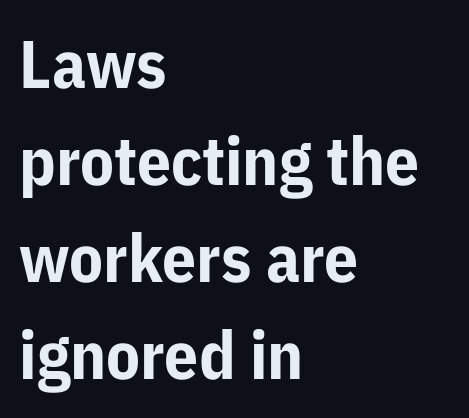
The image shows 67 px bold sans-serif type, upright; set left-aligned, normal line spacing (1.45x), normal letter spacing, not underlined; low stroke contrast and a medium x-height.
